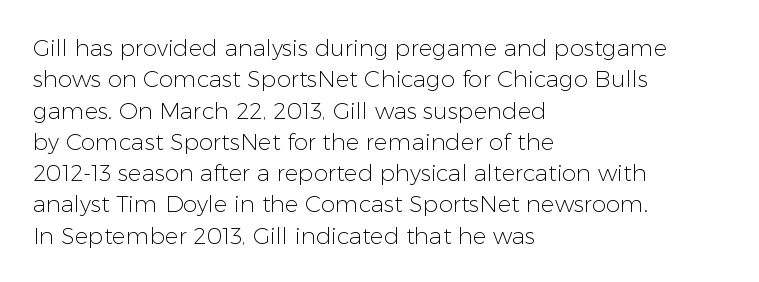
One glance says typical: line gaps are just what's usual. What stands out about the letter spacing? Nothing — it is the standard amount. This reads as an unemphasized weight, regular at the heaviest. The text block is weighted toward the left margin, trailing off unevenly rightward. Descender tails drop into unmarked territory. The specimen reads as upright at a glance.
